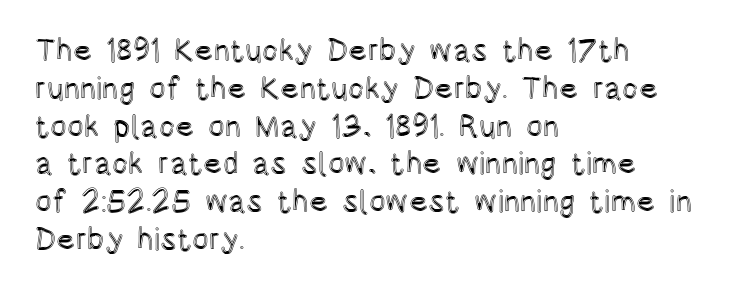
Q: Is the text italic (slanted)? A: No, it is upright.
Q: Is the text underlined? A: No.
Q: How is the paragraph aligned? A: Left-aligned.
Q: Is the spacing between letters normal or unusually wide? A: Normal.
Q: Width (condensed, normal, or wide)? A: Condensed.
Q: x-height? A: Large.
Q: Monospaced? A: No.
